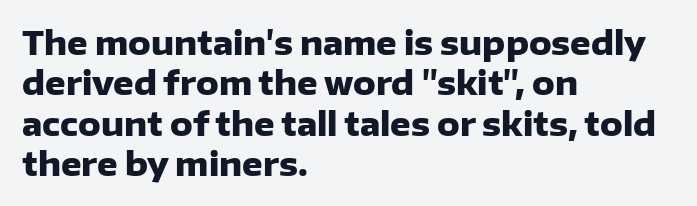
Q: Is the text bold? A: Yes.
Q: Is the text italic (slanted)? A: No, it is upright.
Q: Is the typeface a serif or a sans-serif typeface? A: Sans-serif.
Q: Is the text underlined? A: No.
Q: How is the paragraph aligned? A: Left-aligned.
Q: Is the spacing between letters normal or unusually wide? A: Normal.
Q: Is the spacing between lines tight, normal or loose? A: Normal.
Q: Width (condensed, normal, or wide)? A: Normal.
Q: Stroke contrast? A: Low.
Q: x-height? A: Medium.
Q: Monospaced? A: No.
